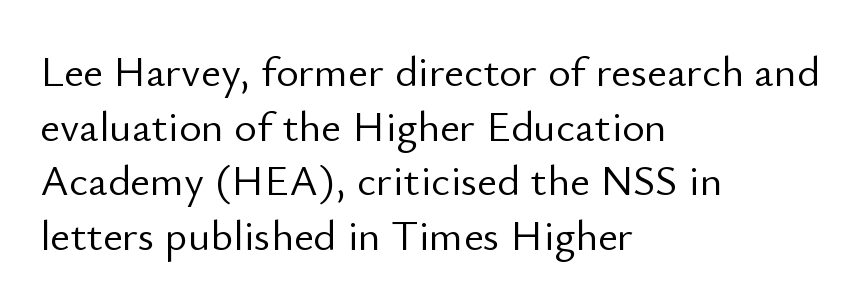
Q: Is the text bold? A: No.
Q: Is the text italic (slanted)? A: No, it is upright.
Q: Is the typeface a serif or a sans-serif typeface? A: Sans-serif.
Q: Is the text underlined? A: No.
Q: How is the paragraph aligned? A: Left-aligned.
Q: Is the spacing between letters normal or unusually wide? A: Normal.
Q: Is the spacing between lines tight, normal or loose? A: Normal.
Q: Width (condensed, normal, or wide)? A: Normal.
Q: Stroke contrast? A: Low.
Q: x-height? A: Small.
Q: Monospaced? A: No.
